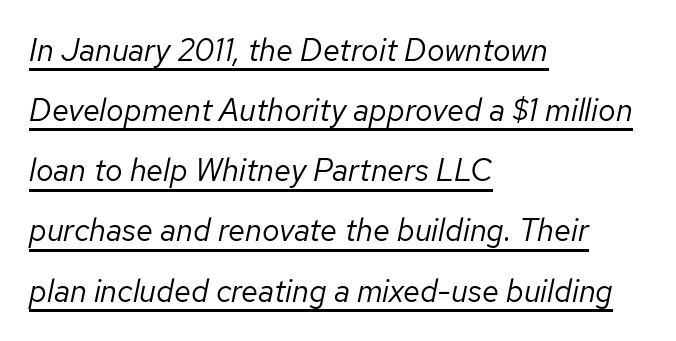
Short note: letters normally spaced. The words here are underlined. Notice how the stems are inclined rather than vertical — that's the hallmark of italics. Visually the block forms a straight wall on the left and a jagged coastline on the right.
